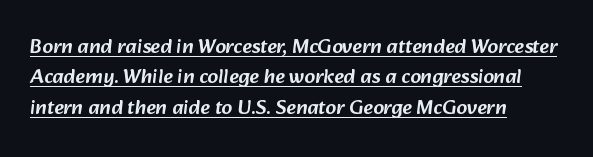
Q: Is the text underlined? A: Yes.
Q: How is the paragraph aligned? A: Left-aligned.
Q: Is the spacing between letters normal or unusually wide? A: Normal.
Q: Is the spacing between lines tight, normal or loose? A: Normal.
